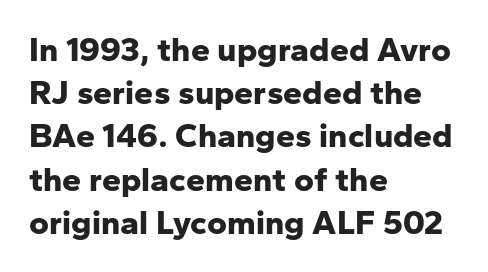
The image shows 34 px bold sans-serif type, upright; set left-aligned, normal line spacing (1.27x), normal letter spacing, not underlined; low stroke contrast and a medium x-height.
